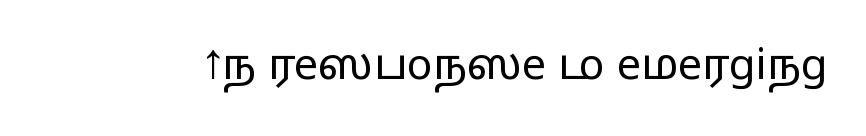
The image shows 43 px light, wide sans-serif type, upright; set normal letter spacing, not underlined; low stroke contrast and a medium x-height.
